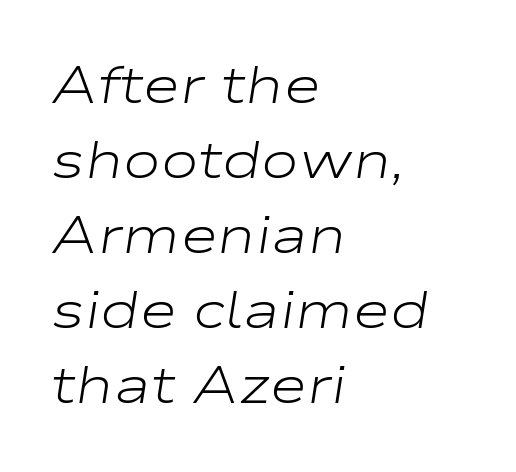
Is this a fixed-width face? No — the glyphs have proportional, varying widths. No chunkiness to these letters — they're not bold. Each new line begins a customary step beneath the previous one. Which margin do the lines hug? The left one — the right edge is uneven. Lines of text with bare space underneath.
